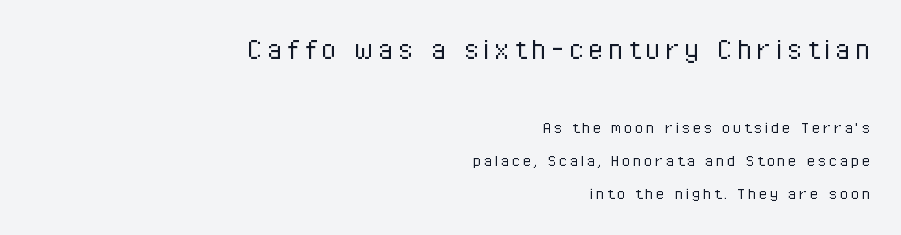
Q: Is the text bold? A: No.
Q: Is the text italic (slanted)? A: No, it is upright.
Q: Is the typeface a serif or a sans-serif typeface? A: Sans-serif.
Q: Is the text underlined? A: No.
Q: How is the paragraph aligned? A: Right-aligned.
Q: Which block of text is set in a larger size, the first (top) or the second (bottom)? A: The first (top) one.
Q: Width (condensed, normal, or wide)? A: Condensed.
Q: Stroke contrast? A: Low.
Q: x-height? A: Medium.
Q: Monospaced? A: No.
